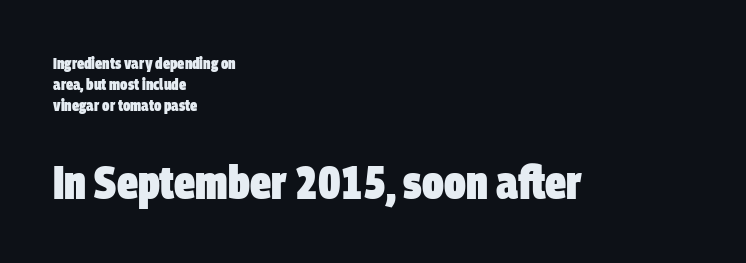
The image shows 47 px heavy, condensed sans-serif type; set left-aligned, normal line spacing (1.3x), normal letter spacing, not underlined; the second (bottom) block is 2.94x larger; low stroke contrast and a large x-height.
